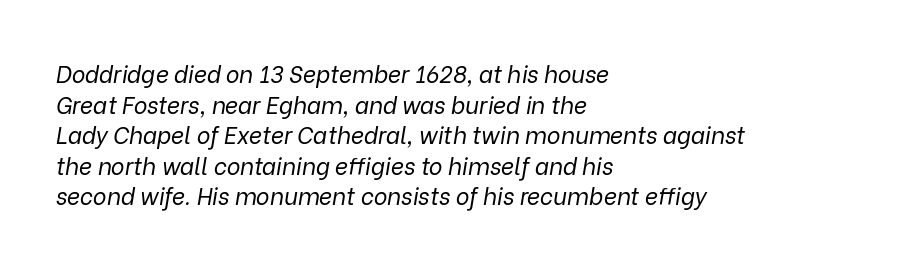
The image shows 23 px text type, italic (leaning right); set left-aligned, normal line spacing (1.33x), normal letter spacing, not underlined.
